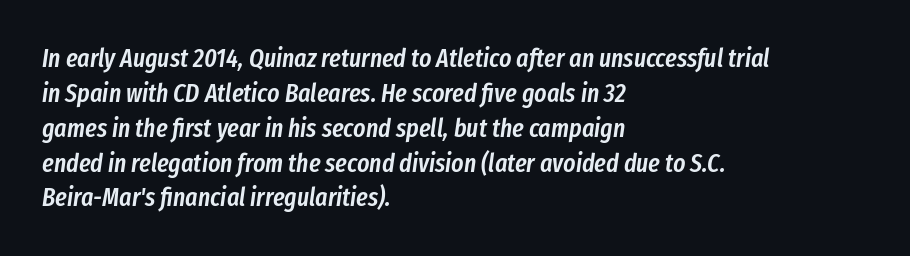
The image shows 26 px text type, italic (leaning right); set left-aligned, normal line spacing (1.34x), normal letter spacing, not underlined.
